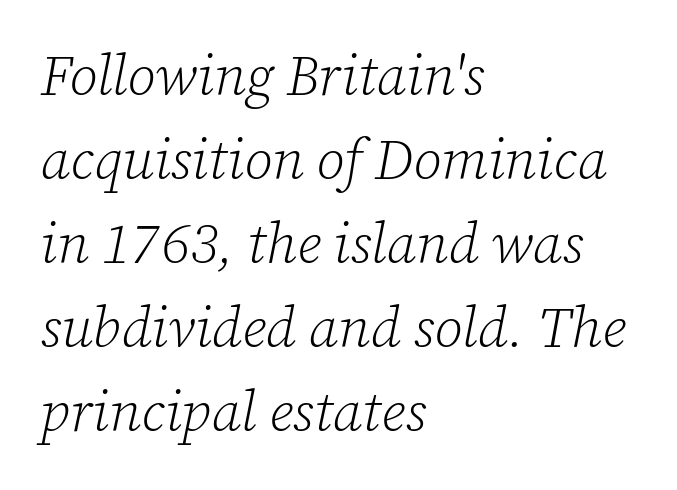
{"serif": "yes", "italic": "yes", "lean": "right", "slant_degrees": 12, "bold": "no", "weight": "light", "width": "normal", "stroke_contrast": "low", "x_height": "medium", "monospaced": "no", "underline": "no", "align": "left", "line_spacing": "normal", "line_spacing_ratio": 1.5, "letter_spacing": "normal", "letter_spacing_em": 0.0, "glyph_px": 56}
